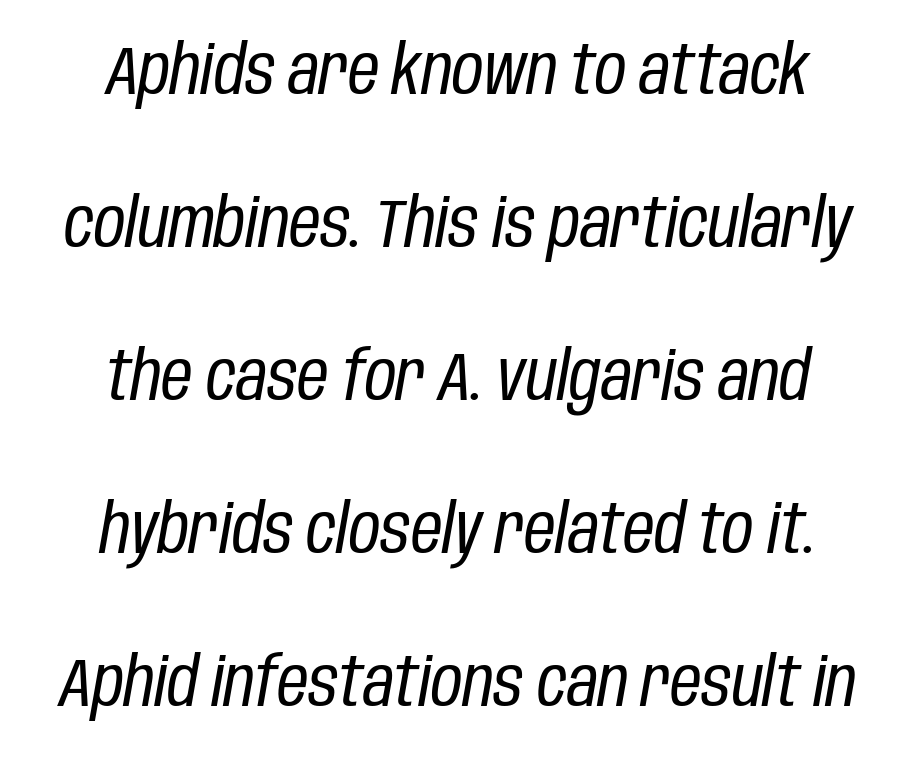
Has an underline been added? It has not. A great deal of white space separates one row of letters from the next. Posture: slanted. The rag falls on both sides of this text block equally. Weight class: somewhere from thin through regular. These lines are rendered in a variable-pitch font.
